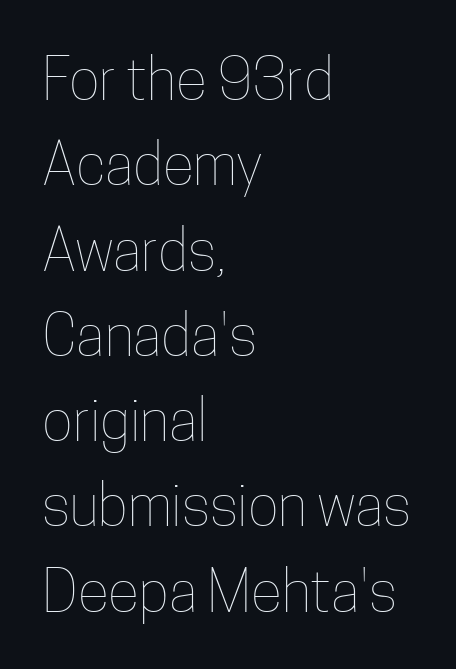
{"italic": "no", "bold": "no", "weight": "thin", "width": "condensed", "stroke_contrast": "low", "x_height": "medium", "monospaced": "no", "underline": "no", "align": "left", "line_spacing": "normal", "line_spacing_ratio": 1.47, "letter_spacing": "normal", "letter_spacing_em": 0.0, "glyph_px": 58}
